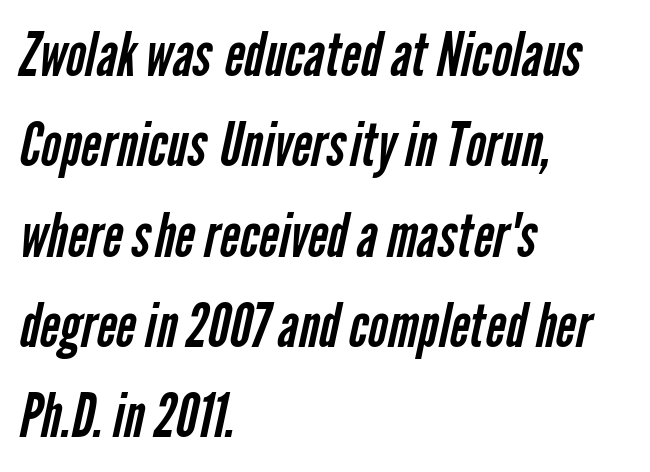
{"serif": "no", "bold": "no", "weight": "regular", "width": "condensed", "stroke_contrast": "low", "x_height": "medium", "monospaced": "no", "underline": "no", "align": "left", "line_spacing": "normal", "line_spacing_ratio": 1.48, "letter_spacing": "normal", "letter_spacing_em": 0.0, "glyph_px": 61}
